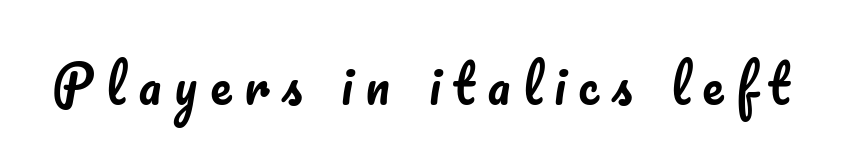
The image shows 51 px text type; set unusually wide letter spacing (+0.25 em), not underlined; low stroke contrast and a small x-height.
